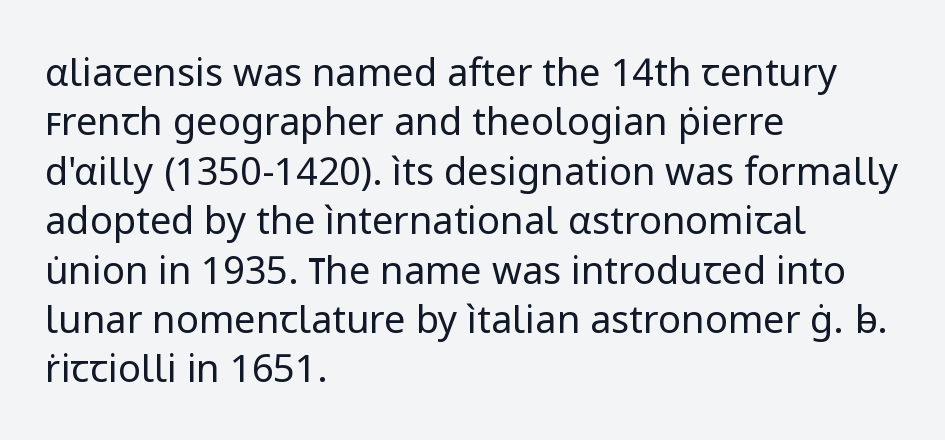
A typesetter would call this zero additional tracking. Does the lettering tilt? It doesn't — this is upright. Vertical spacing — default. Look at the bottom of the vertical strokes: they stop flat, with no serifs.
